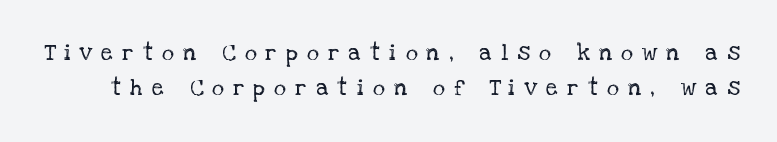
{"italic": "no", "bold": "no", "underline": "no", "line_spacing": "normal", "line_spacing_ratio": 1.53, "letter_spacing": "wide", "letter_spacing_em": 0.41, "glyph_px": 23}
